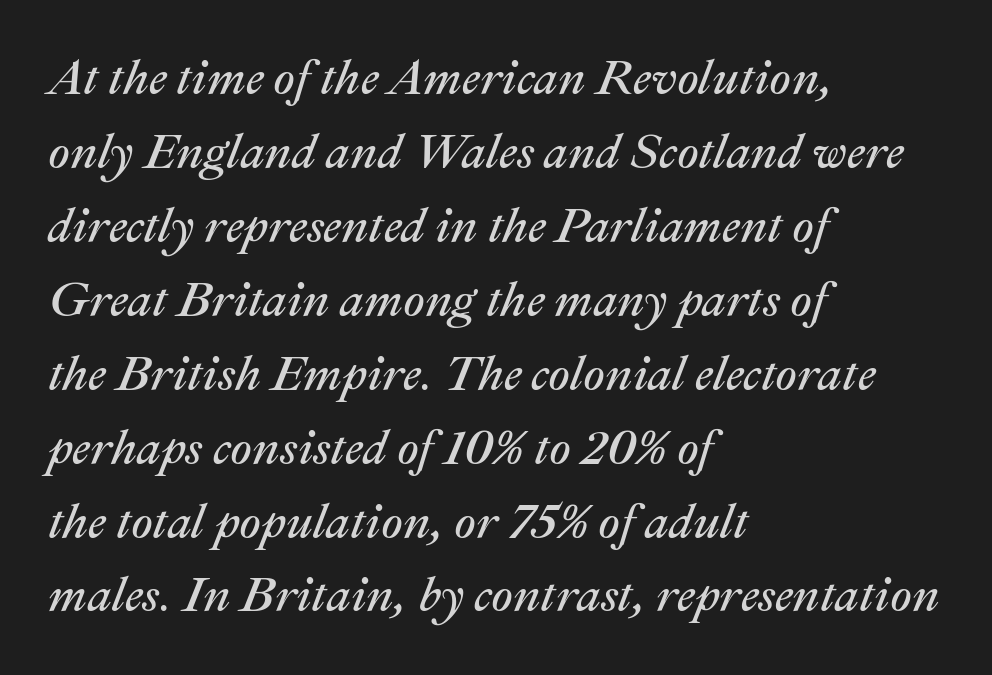
The string is rendered with underlining switched off. The letters are slanted; this is an italic face. These lines keep a tight, regular rhythm from letter to letter. Alignment: flush left.
